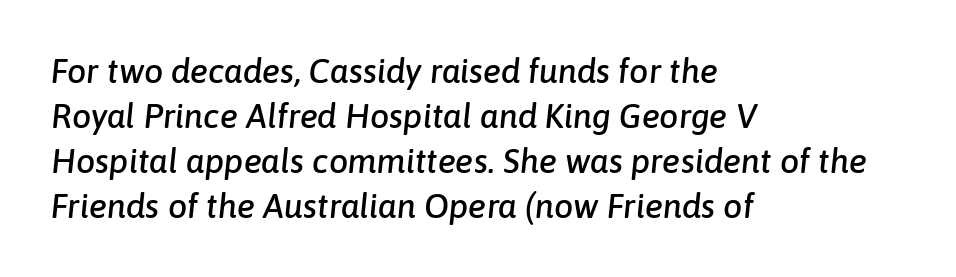
The image shows 34 px text type, italic (leaning right); set left-aligned, normal line spacing (1.32x), normal letter spacing, not underlined; low stroke contrast and a medium x-height.
